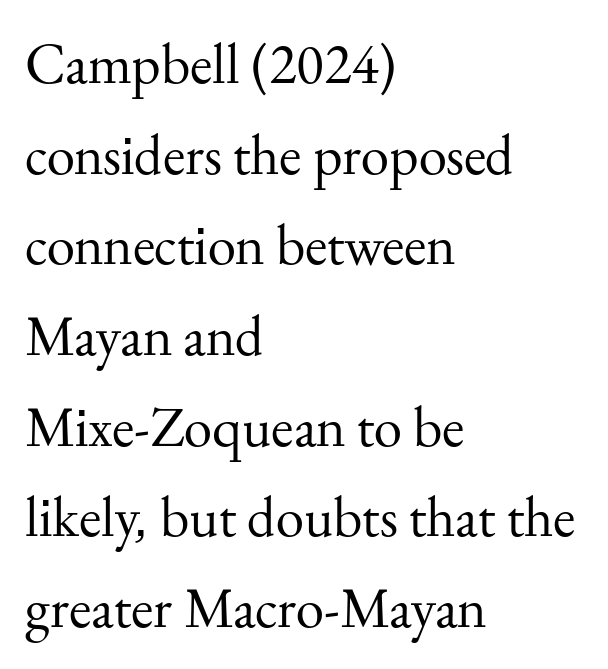
The image shows 57 px regular-weight serif type, upright; set left-aligned, normal line spacing (1.59x), normal letter spacing, not underlined; medium stroke contrast and a small x-height.
